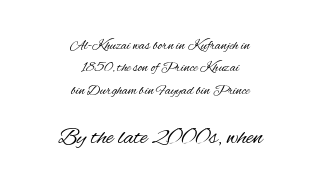
Q: Is the text bold? A: No.
Q: Is the text italic (slanted)? A: Yes.
Q: Is the text underlined? A: No.
Q: How is the paragraph aligned? A: Centered.
Q: Is the spacing between letters normal or unusually wide? A: Normal.
Q: Is the spacing between lines tight, normal or loose? A: Normal.
Q: Which block of text is set in a larger size, the first (top) or the second (bottom)? A: The second (bottom) one.
